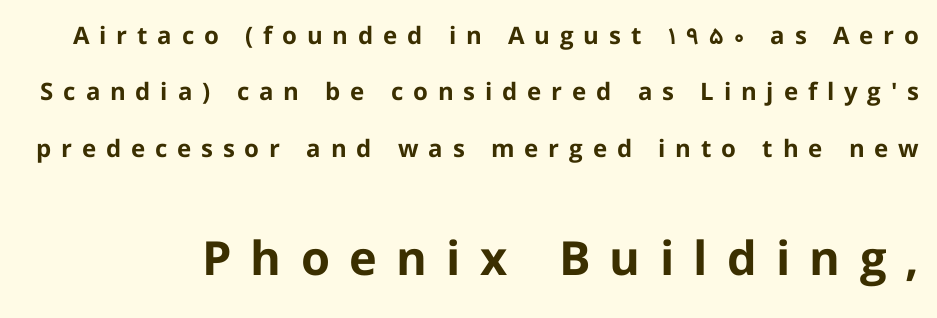
Q: Is the text bold? A: Yes.
Q: Is the text italic (slanted)? A: No, it is upright.
Q: Is the typeface a serif or a sans-serif typeface? A: Sans-serif.
Q: Is the text underlined? A: No.
Q: Is the spacing between letters normal or unusually wide? A: Unusually wide.
Q: Is the spacing between lines tight, normal or loose? A: Loose.
Q: Which block of text is set in a larger size, the first (top) or the second (bottom)? A: The second (bottom) one.
Q: Width (condensed, normal, or wide)? A: Normal.
Q: Stroke contrast? A: Low.
Q: x-height? A: Medium.
Q: Monospaced? A: No.
